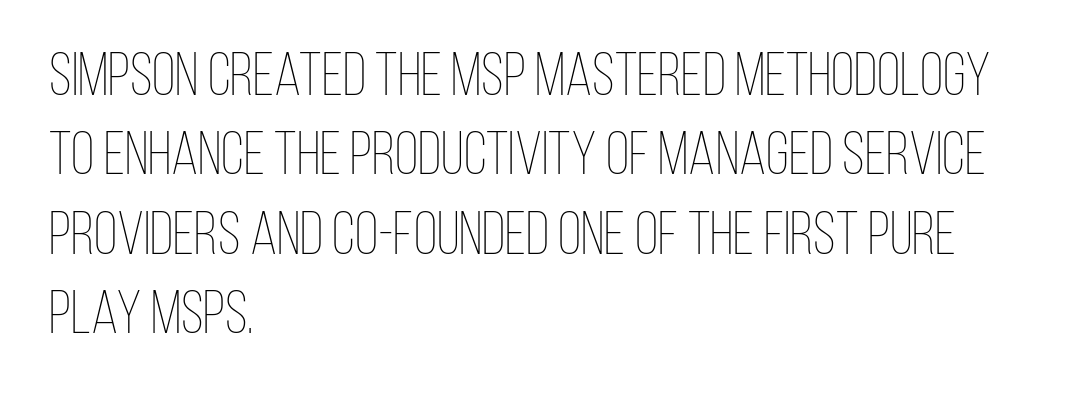
The leading is moderate, giving the passage an even texture. When letters stand straight like this, we call the style roman or upright. The rendering uses natural spacing where letterforms have individual widths. Underline: absent. Heaviness? Minimal to ordinary, like unemphasized prose. How are the letters spaced? Ordinarily, with no added tracking.
